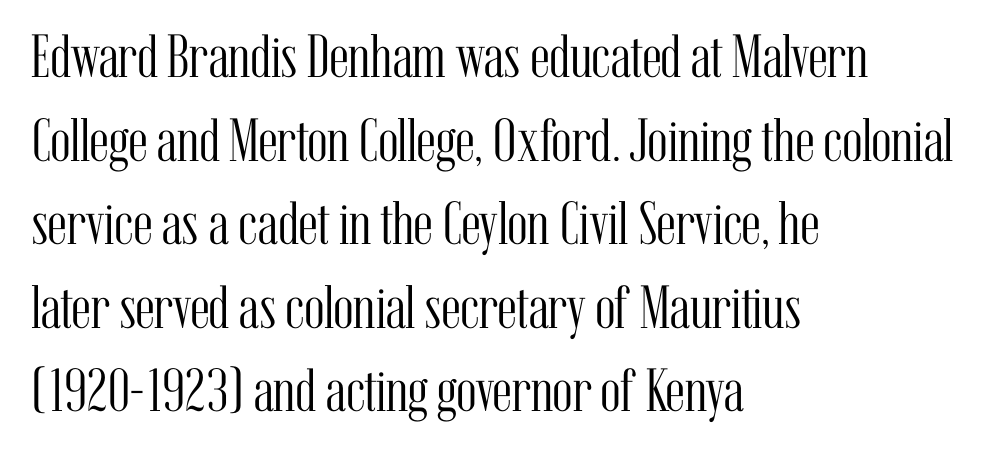
Small tapered or slab feet sit at the stroke ends, so this counts as serif. No extra tracking has been applied to these lines. Is there any slant? The stems are plumb. Notice how the passage keeps a crisp vertical edge on the left only.
